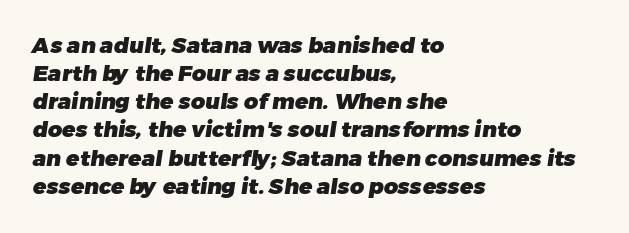
{"bold": "yes", "underline": "no", "align": "left", "line_spacing": "normal", "line_spacing_ratio": 1.28, "letter_spacing": "normal", "letter_spacing_em": 0.0, "glyph_px": 22}
